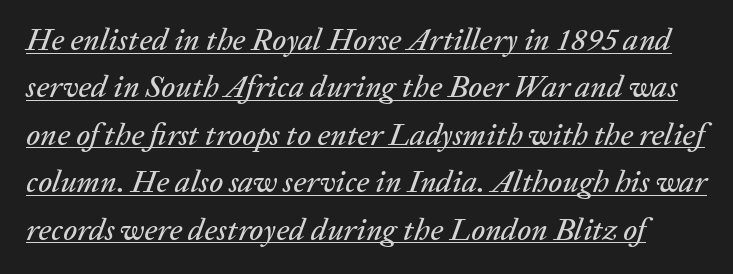
The image shows 31 px text type, italic (leaning right); set normal line spacing (1.53x), normal letter spacing, underlined; low stroke contrast and a medium x-height.
